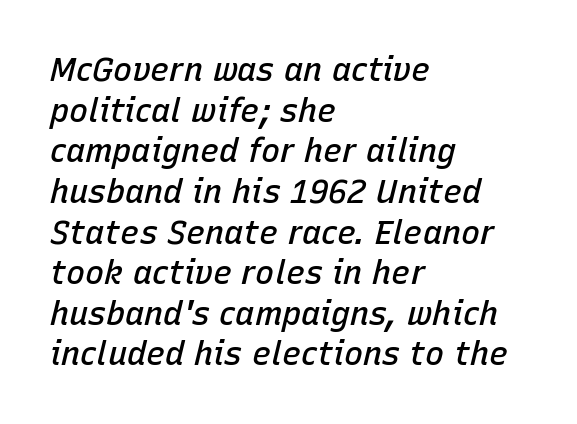
{"italic": "yes", "lean": "right", "slant_degrees": 15, "bold": "semi", "weight": "semibold", "width": "normal", "stroke_contrast": "low", "x_height": "medium", "monospaced": "no", "underline": "no", "align": "left", "line_spacing": "normal", "line_spacing_ratio": 1.27, "letter_spacing": "normal", "letter_spacing_em": 0.0, "glyph_px": 32}
